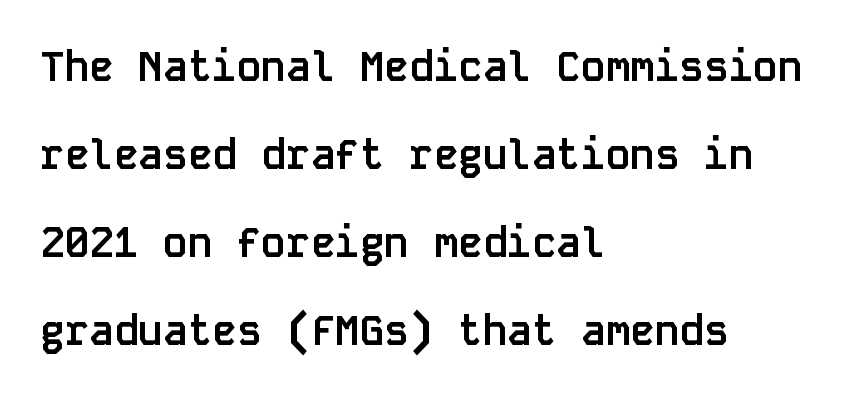
{"serif": "no", "italic": "no", "bold": "yes", "weight": "semibold", "width": "normal", "stroke_contrast": "low", "x_height": "large", "monospaced": "yes", "underline": "no", "align": "left", "line_spacing": "loose", "line_spacing_ratio": 2.15, "letter_spacing": "normal", "letter_spacing_em": 0.0, "glyph_px": 41}
